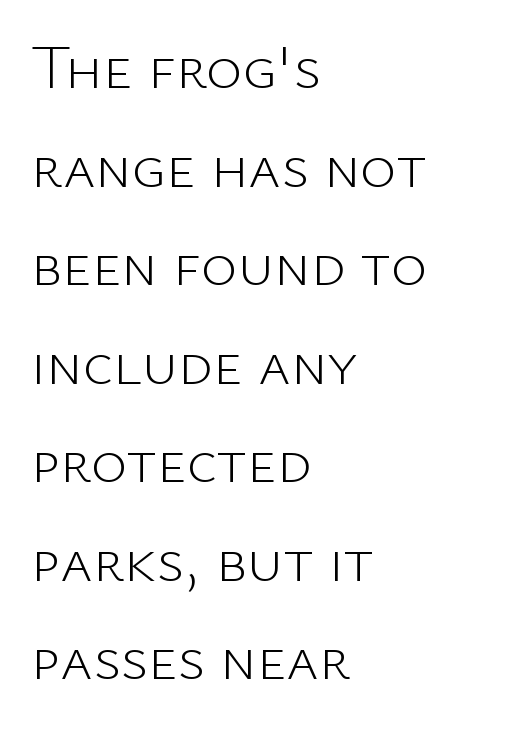
The image shows 62 px light sans-serif type, upright; set left-aligned, normal line spacing (1.59x), normal letter spacing, not underlined; low stroke contrast and a medium x-height.
